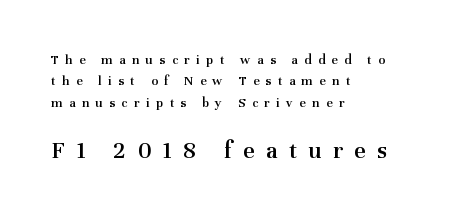
The image shows 25 px text type, upright; set left-aligned, normal line spacing (1.52x), unusually wide letter spacing (+0.46 em), not underlined; the second (bottom) block is 1.79x larger.
